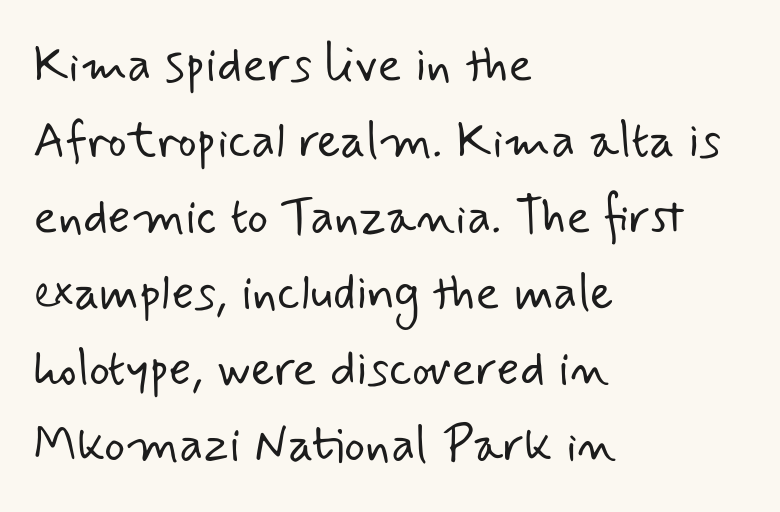
No extra tracking has been applied to these lines. The words here are not underlined. The type family on display is of the sans-serif kind. Heaviness? Minimal to ordinary, like unemphasized prose. The rendering anchors every line to the left-hand side. A typesetter would call this leading conventional body-copy spacing.
